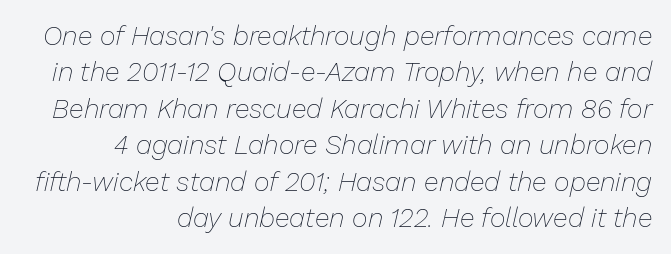
Q: Is the text bold? A: No.
Q: Is the text italic (slanted)? A: Yes, it leans right by about 13 degrees.
Q: Is the text underlined? A: No.
Q: How is the paragraph aligned? A: Right-aligned.
Q: Is the spacing between letters normal or unusually wide? A: Normal.
Q: Is the spacing between lines tight, normal or loose? A: Normal.
